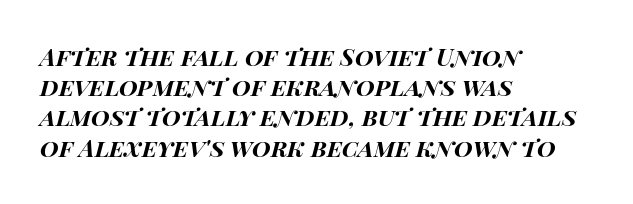
{"italic": "yes", "lean": "right", "slant_degrees": 14, "bold": "yes", "underline": "no", "align": "left", "line_spacing": "normal", "line_spacing_ratio": 1.26, "letter_spacing": "normal", "letter_spacing_em": 0.0, "glyph_px": 24}
